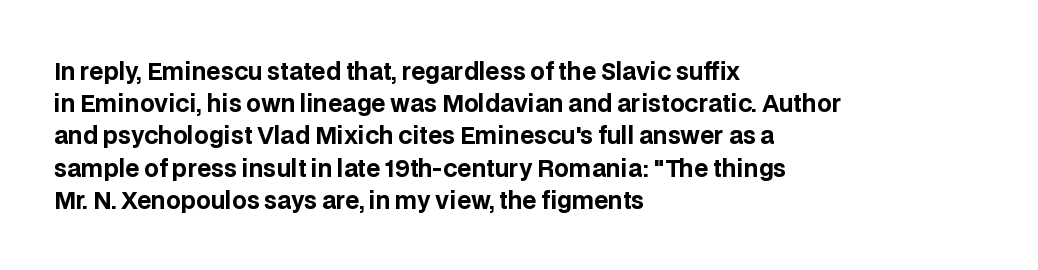
The image shows 23 px bold type, upright; set left-aligned, normal line spacing (1.4x), normal letter spacing, not underlined.
